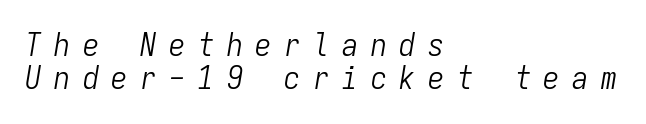
The image shows 32 px light, condensed type, italic (leaning right), monospaced; set left-aligned, tight line spacing (1.03x), unusually wide letter spacing (+0.4 em), not underlined; low stroke contrast and a medium x-height.
